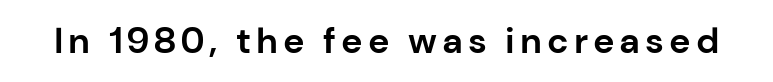
Heavy-handed strokes throughout: this text is bold. Typographically, this falls in the sans-serif category. Is this a fixed-width face? No — the glyphs have proportional, varying widths. Unmarked baselines from the first word to the last.
